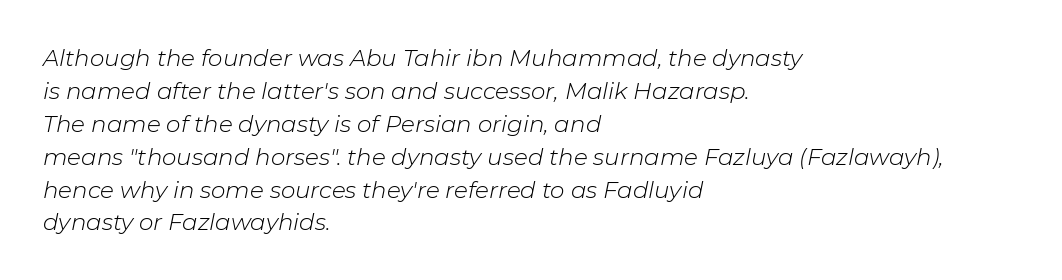
The image shows 23 px text type, italic (leaning right); set left-aligned, normal line spacing (1.43x), normal letter spacing, not underlined.
